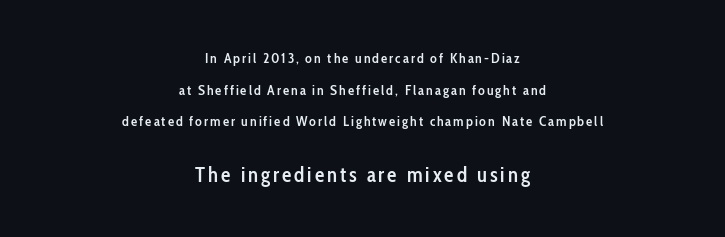
The image shows 21 px text type, upright; set centered, loose line spacing (2.26x), not underlined; the second (bottom) block is 1.5x larger.
